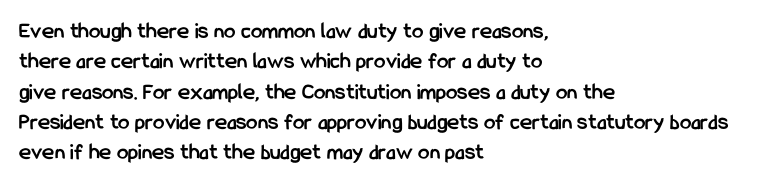
Each word holds together tightly as a unit, with standard inter-letter gaps. Typeset ragged right — the left edge is the straight one. Has an underline been added? It has not. The passage shown stacks its lines at a standard gap. A typesetter would mark this as roman, not italic. The passage shown is emphatically bold.
